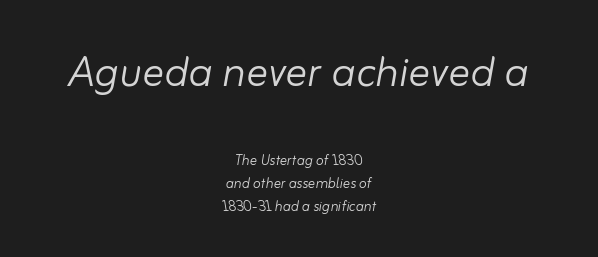
The image shows 54 px light type, italic (leaning right); set centered, normal line spacing (1.26x), normal letter spacing, not underlined; the first (top) block is 3.0x larger; low stroke contrast and a small x-height.
